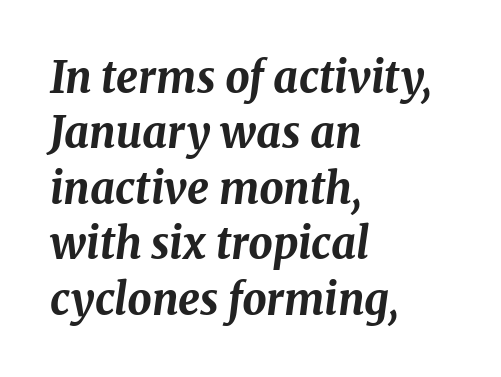
The image shows 43 px bold type, italic (leaning right); set left-aligned, normal line spacing (1.29x), normal letter spacing, not underlined; medium stroke contrast and a medium x-height.
